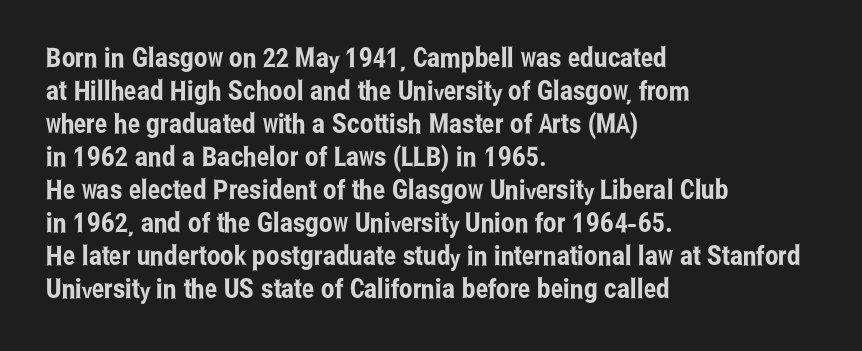
{"italic": "no", "underline": "no", "align": "left", "line_spacing_ratio": 1.22, "letter_spacing": "normal", "letter_spacing_em": 0.0, "glyph_px": 27}
